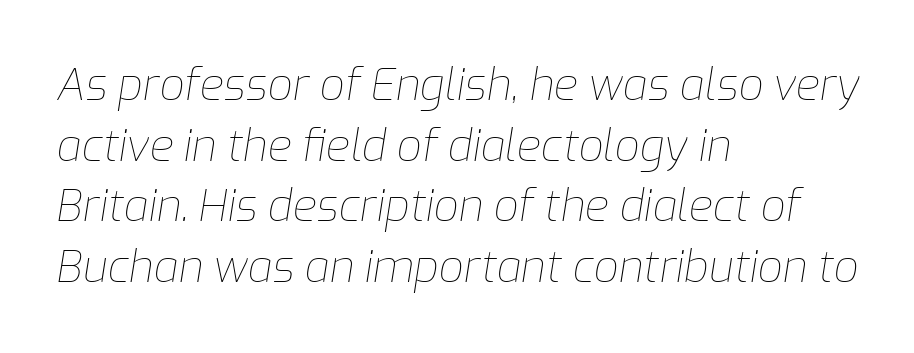
{"italic": "yes", "lean": "right", "slant_degrees": 9, "bold": "no", "weight": "thin", "width": "normal", "stroke_contrast": "low", "x_height": "medium", "monospaced": "no", "underline": "no", "align": "left", "line_spacing": "normal", "line_spacing_ratio": 1.38, "letter_spacing": "normal", "letter_spacing_em": 0.0, "glyph_px": 44}
